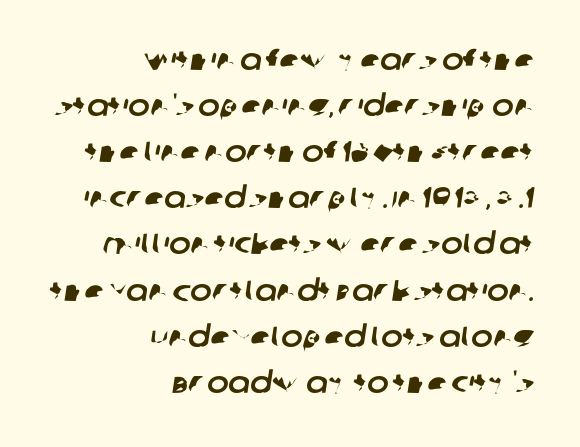
The image shows 29 px sans-serif type; set right-aligned, normal line spacing (1.59x), normal letter spacing, not underlined; low stroke contrast and a large x-height.
